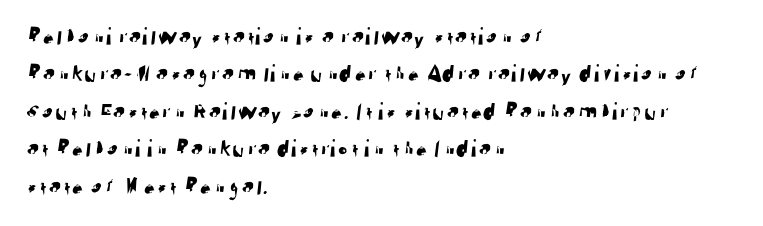
The image shows 25 px text type; set left-aligned, normal line spacing (1.5x), normal letter spacing, not underlined.
